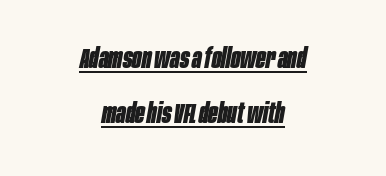
The image shows 28 px bold, condensed type, italic (leaning right); set centered, loose line spacing (1.97x), normal letter spacing, underlined; low stroke contrast and a large x-height.
